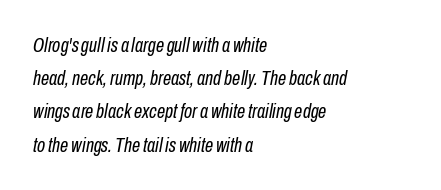
The typography opts for an oblique posture over an upright one. A light-to-regular cut is what we see here. A classic flush-left, rag-right setting is used for this passage. Glyph-to-glyph distance matches everyday printed text. The rows are spaced the way most documents space them. Letters rest on an invisible, unmarked baseline.
